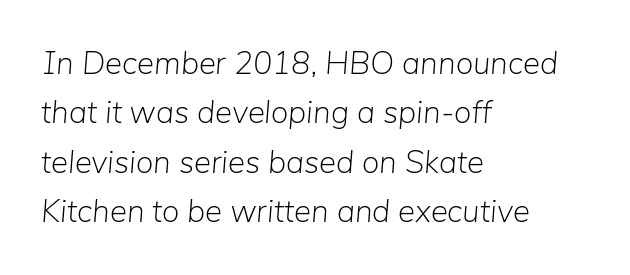
The image shows 32 px light type, italic (leaning right); set left-aligned, normal line spacing (1.54x), normal letter spacing, not underlined; low stroke contrast and a medium x-height.
